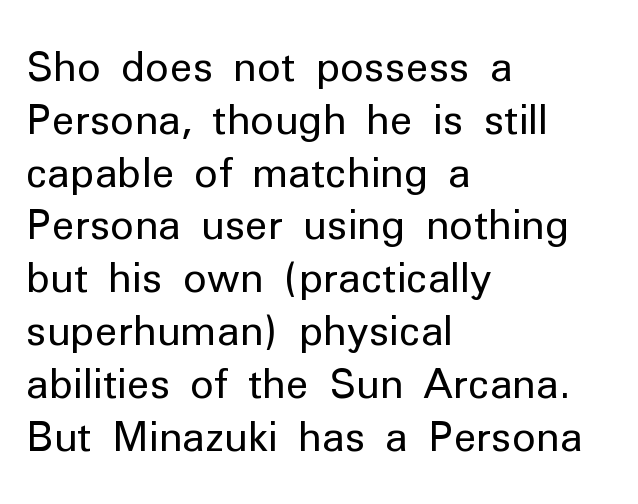
Observe the absence of serifs on each vertical stroke in this sample. The typography opts for an upright posture over an oblique one. Has an underline been added? It has not. No heavy texture on the line: the type isn't bold. The leading is moderate, giving the passage an even texture.
